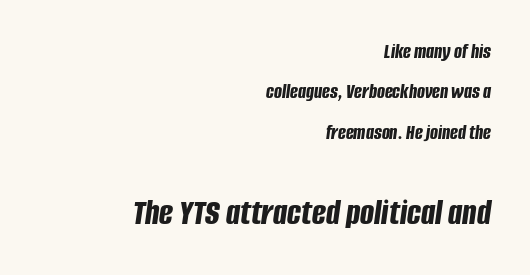
{"italic": "yes", "lean": "right", "slant_degrees": 8, "bold": "yes", "weight": "bold", "width": "condensed", "stroke_contrast": "low", "x_height": "large", "monospaced": "no", "underline": "no", "align": "right", "line_spacing": "loose", "line_spacing_ratio": 1.92, "letter_spacing": "normal", "letter_spacing_em": 0.0, "larger_block": "second", "size_ratio": 1.76, "glyph_px": 37}
